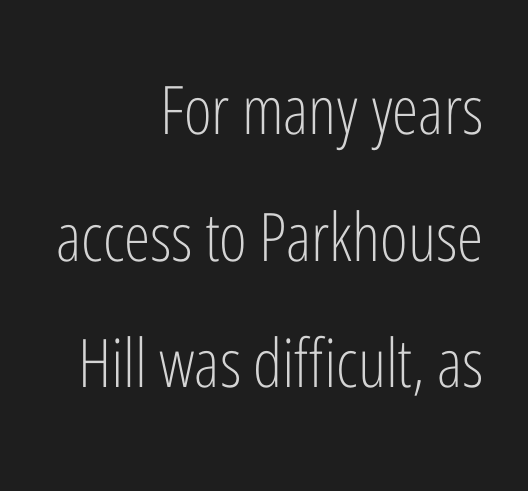
The characters are drawn with everyday or finer stroke widths. Caption: standard tracking, unaltered. This rendering employs a face without finishing strokes, i.e., a sans-serif. Do the letters lean? They stand straight.
